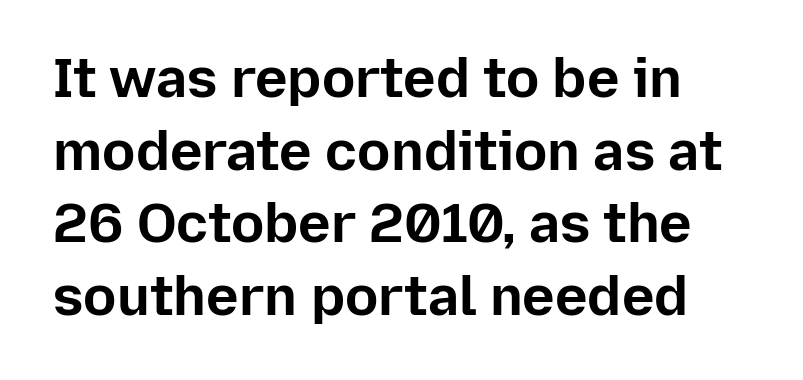
The image shows 55 px bold sans-serif type, upright; set normal line spacing (1.32x), normal letter spacing, not underlined; low stroke contrast and a medium x-height.
